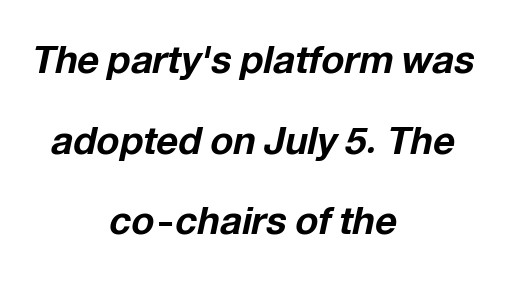
{"italic": "yes", "lean": "right", "slant_degrees": 12, "bold": "yes", "weight": "bold", "width": "normal", "stroke_contrast": "low", "x_height": "medium", "monospaced": "no", "underline": "no", "align": "center", "line_spacing": "loose", "line_spacing_ratio": 2.12, "letter_spacing": "normal", "letter_spacing_em": 0.0, "glyph_px": 38}
